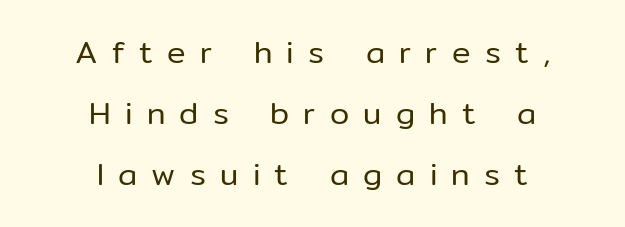
The passage shown is typeset with a sans-serif family. Posture: straight, roman, zero tilt. A centered setting, common on invitations and titles, is used for this passage. Looks like regular typesetting: each glyph gets only the width it needs. Someone cranked the tracking dial way up on this one.
